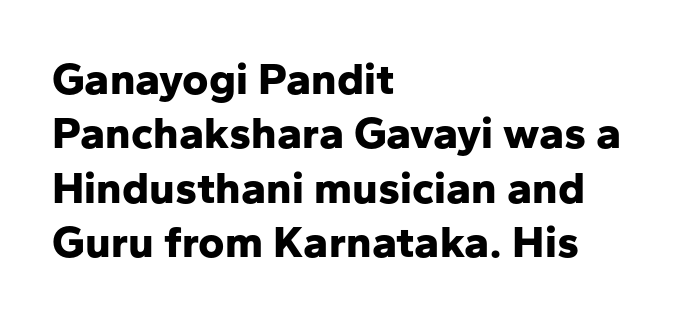
{"serif": "no", "italic": "no", "bold": "yes", "weight": "bold", "width": "normal", "stroke_contrast": "low", "x_height": "medium", "monospaced": "no", "underline": "no", "align": "left", "line_spacing_ratio": 1.21, "letter_spacing": "normal", "letter_spacing_em": 0.0, "glyph_px": 45}
